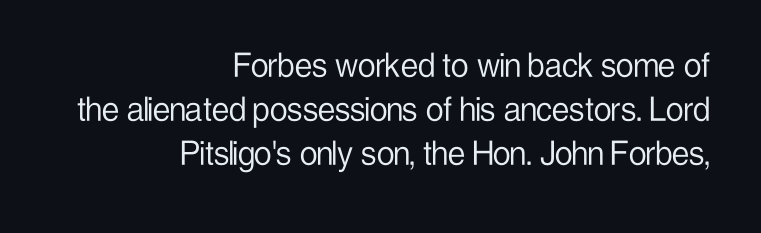
Q: Is the text bold? A: No.
Q: Is the text italic (slanted)? A: No, it is upright.
Q: Is the typeface a serif or a sans-serif typeface? A: Sans-serif.
Q: Is the text underlined? A: No.
Q: How is the paragraph aligned? A: Right-aligned.
Q: Is the spacing between letters normal or unusually wide? A: Normal.
Q: Is the spacing between lines tight, normal or loose? A: Tight.
Q: Width (condensed, normal, or wide)? A: Condensed.
Q: Stroke contrast? A: Low.
Q: x-height? A: Medium.
Q: Monospaced? A: No.
